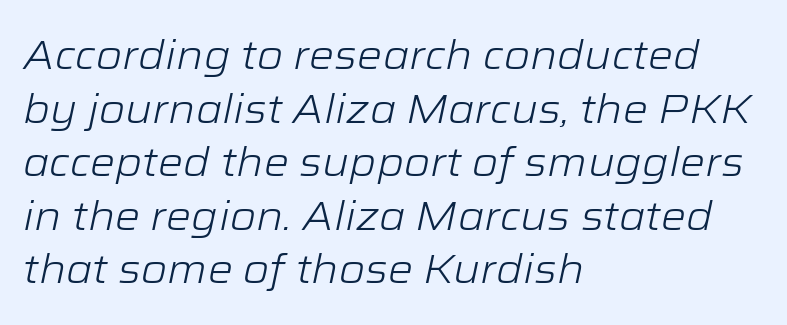
Slant detected: the letters are inclined. Any mark beneath the type? The region is blank. One glance says typical: line gaps are just what's usual. The ragged edge is on the right, which tells us the setting is flush left. Bold? No — there's no thickening of the strokes.
